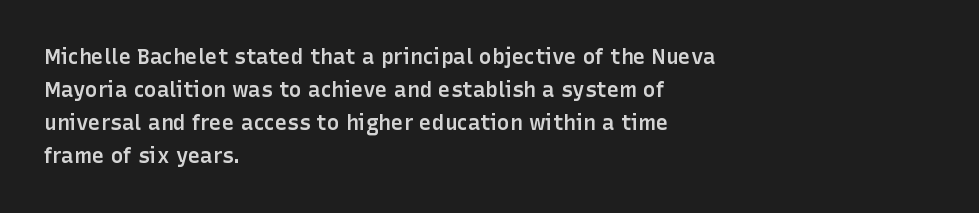
Q: Is the text bold? A: Semi-bold.
Q: Is the text italic (slanted)? A: No, it is upright.
Q: Is the text underlined? A: No.
Q: How is the paragraph aligned? A: Left-aligned.
Q: Is the spacing between letters normal or unusually wide? A: Normal.
Q: Is the spacing between lines tight, normal or loose? A: Normal.
